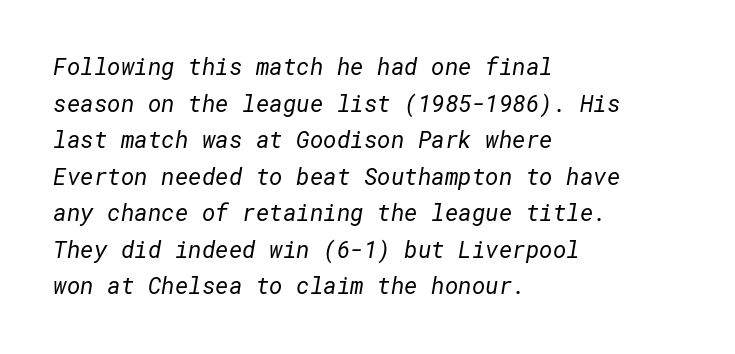
These lines sit exactly where default settings would place them. Teacher's note: observe the even left margin — that is flush-left alignment. Unmarked baselines from the first word to the last. The horizontal fit of the characters is conventional and even. Summary of weight: not heavy and not bold.
